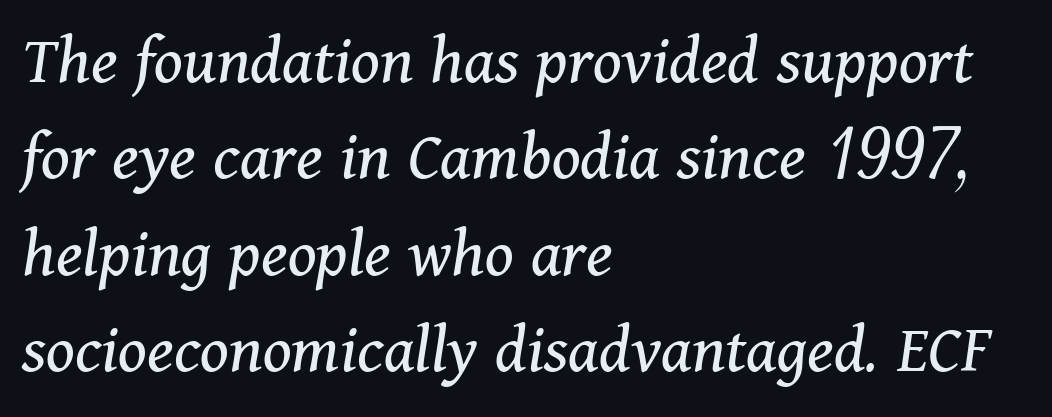
{"serif": "yes", "italic": "yes", "lean": "right", "slant_degrees": 11, "bold": "no", "weight": "regular", "width": "normal", "stroke_contrast": "medium", "x_height": "medium", "monospaced": "no", "underline": "no", "align": "left", "line_spacing": "normal", "line_spacing_ratio": 1.34, "letter_spacing": "normal", "letter_spacing_em": 0.0, "glyph_px": 72}
